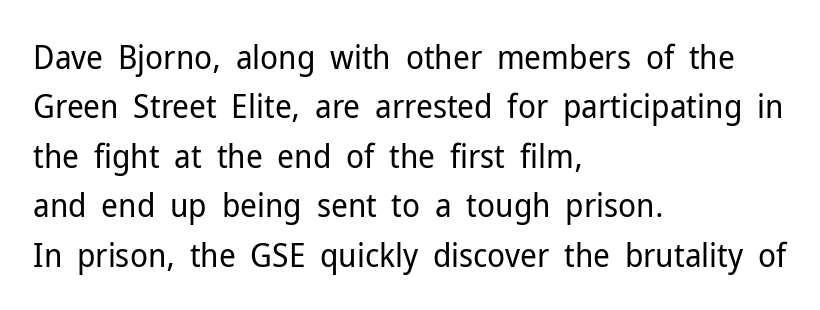
The image shows 33 px regular-weight sans-serif type, upright; set left-aligned, normal line spacing (1.5x), normal letter spacing, not underlined; low stroke contrast and a medium x-height.
